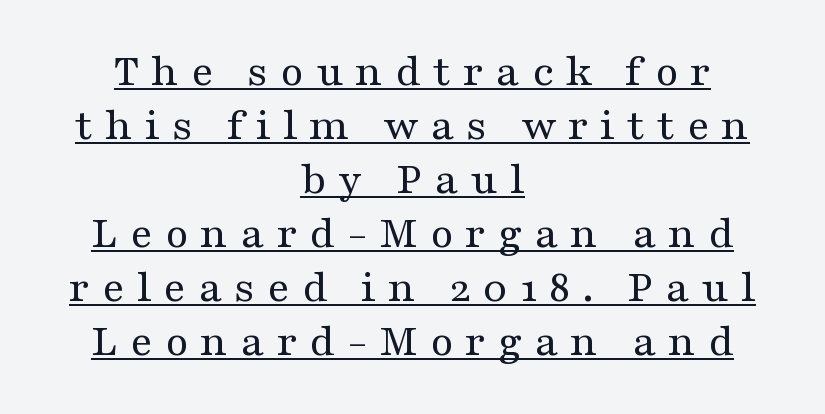
The image shows 47 px regular-weight, wide serif type, upright; set centered, tight line spacing (1.15x), unusually wide letter spacing (+0.25 em), underlined; medium stroke contrast and a medium x-height.
